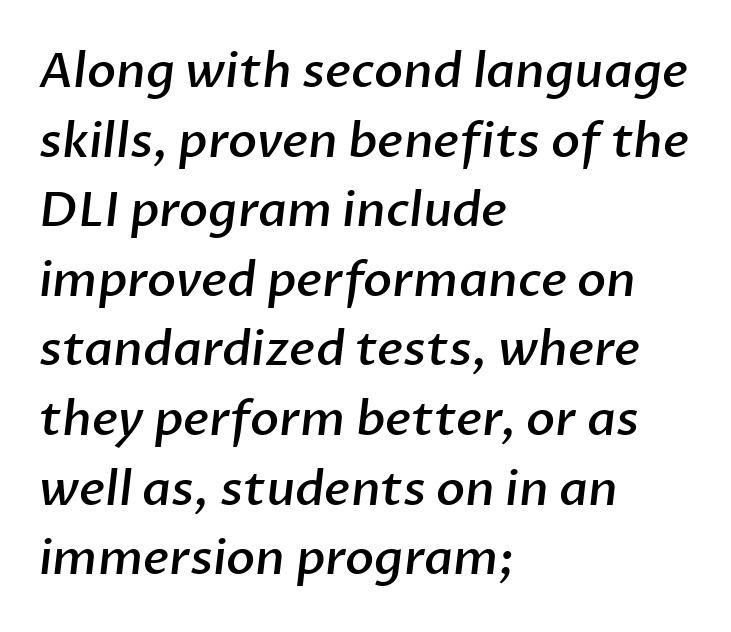
Q: Is the text bold? A: Semi-bold.
Q: Is the typeface a serif or a sans-serif typeface? A: Sans-serif.
Q: Is the text underlined? A: No.
Q: How is the paragraph aligned? A: Left-aligned.
Q: Is the spacing between letters normal or unusually wide? A: Normal.
Q: Is the spacing between lines tight, normal or loose? A: Normal.
Q: Width (condensed, normal, or wide)? A: Normal.
Q: Stroke contrast? A: Low.
Q: x-height? A: Medium.
Q: Monospaced? A: No.
